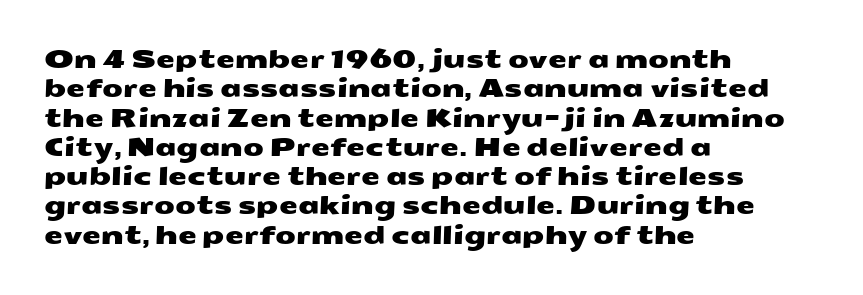
The image shows 24 px text type; set left-aligned, line spacing 1.22x, normal letter spacing, not underlined.
